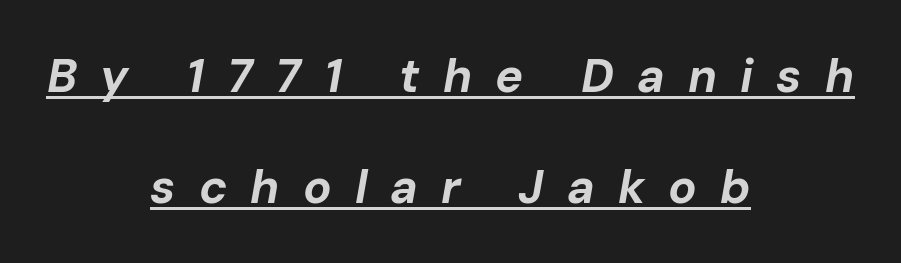
Q: Is the text bold? A: Yes.
Q: Is the text italic (slanted)? A: Yes, it leans right by about 10 degrees.
Q: Is the text underlined? A: Yes.
Q: How is the paragraph aligned? A: Centered.
Q: Is the spacing between letters normal or unusually wide? A: Unusually wide.
Q: Is the spacing between lines tight, normal or loose? A: Loose.
Q: Width (condensed, normal, or wide)? A: Normal.
Q: Stroke contrast? A: Low.
Q: x-height? A: Medium.
Q: Monospaced? A: No.
